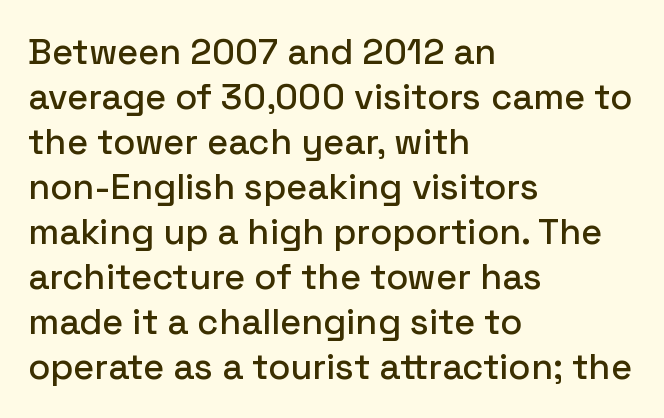
These lines keep a tight, regular rhythm from letter to letter. These lines sit exactly where default settings would place them. The text was rendered using a sans face with plain stroke endings. The font's upright variant was chosen for this text. Is this a fixed-width face? No — the glyphs have proportional, varying widths. The paragraph has a hard left edge and a soft right edge.
